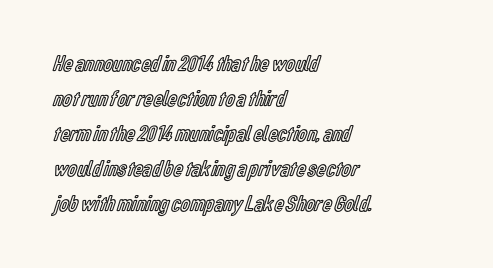
The image shows 23 px text type; set left-aligned, normal line spacing (1.52x), normal letter spacing, not underlined.
